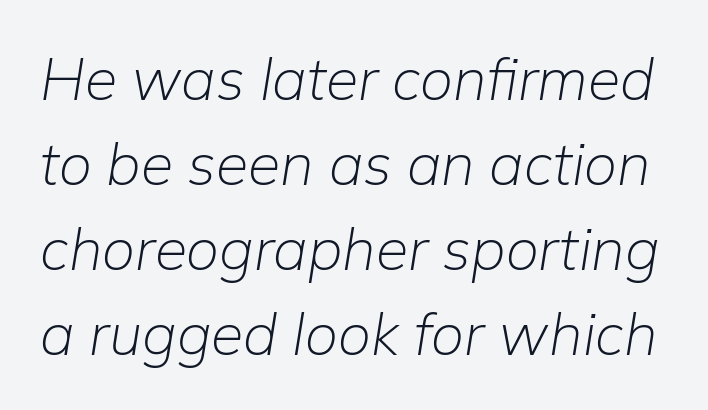
The image shows 59 px light type, italic (leaning right); set normal line spacing (1.44x), normal letter spacing, not underlined; low stroke contrast and a medium x-height.
